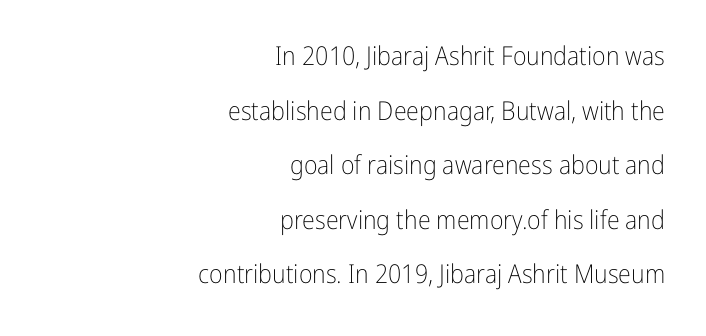
The image shows 26 px text type, upright; set right-aligned, loose line spacing (2.1x), normal letter spacing, not underlined.
